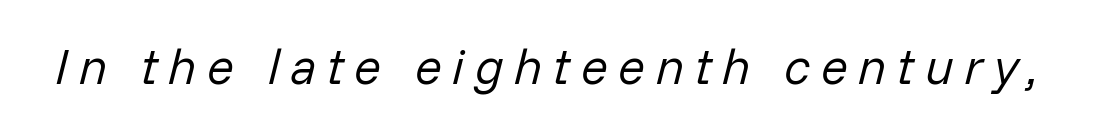
The image shows 50 px regular-weight type, italic (leaning right); set unusually wide letter spacing (+0.21 em), not underlined; low stroke contrast and a medium x-height.
